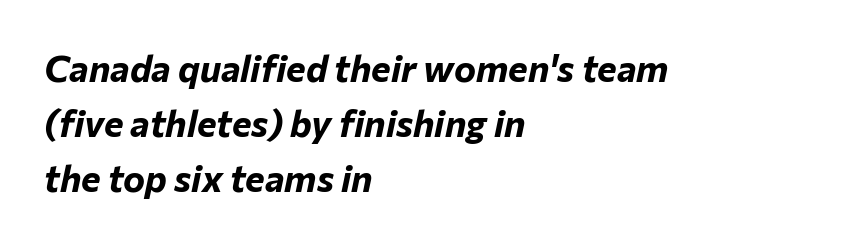
{"italic": "yes", "lean": "right", "slant_degrees": 12, "bold": "yes", "weight": "bold", "width": "normal", "stroke_contrast": "low", "x_height": "medium", "monospaced": "no", "underline": "no", "align": "left", "line_spacing": "normal", "line_spacing_ratio": 1.48, "letter_spacing": "normal", "letter_spacing_em": 0.0, "glyph_px": 37}
